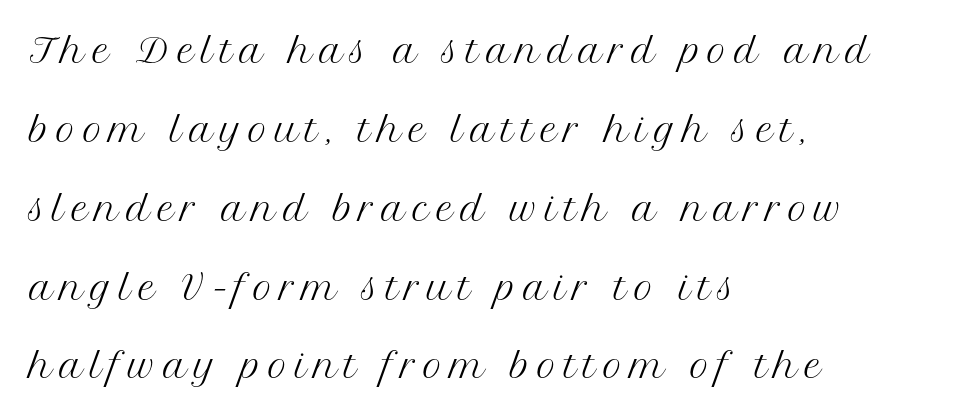
Think standard paragraph weight, or any step lighter than that. Each new line begins a long way beneath the previous one. Is this a fixed-width face? No — the glyphs have proportional, varying widths. Each line starts at the same left margin while the right side varies. Serif or sans? Serif — the stroke terminals have little feet.
